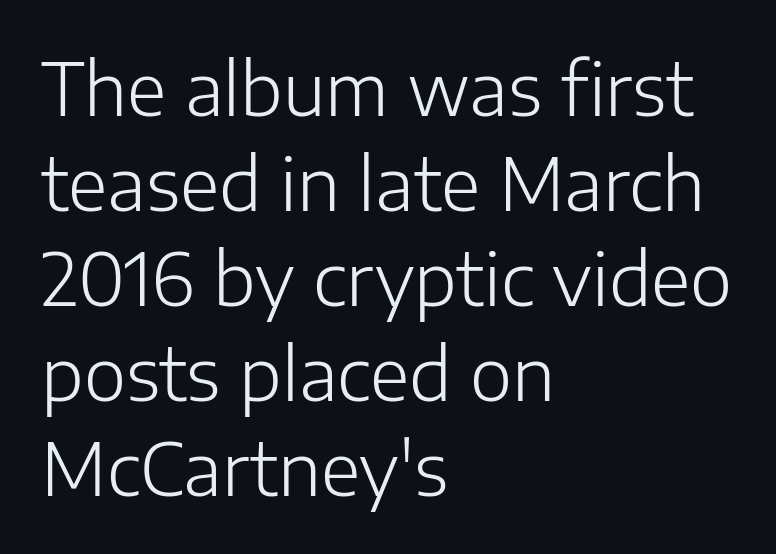
You could not count columns in this text — the font is proportionally spaced. Is this a sans? Yes — the strokes have no serifs. Nothing heavy about these letters — not bold at all. The rendering keeps characters at their native spacing.
